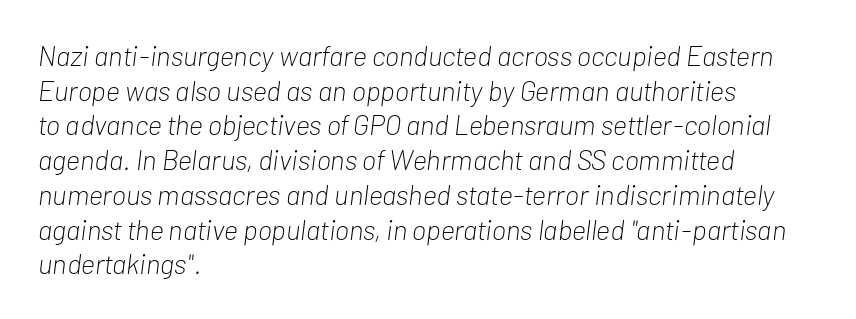
Q: Is the text bold? A: No.
Q: Is the text italic (slanted)? A: Yes, it leans right by about 7 degrees.
Q: Is the text underlined? A: No.
Q: How is the paragraph aligned? A: Left-aligned.
Q: Is the spacing between letters normal or unusually wide? A: Normal.
Q: Width (condensed, normal, or wide)? A: Condensed.
Q: Stroke contrast? A: Low.
Q: x-height? A: Medium.
Q: Monospaced? A: No.
